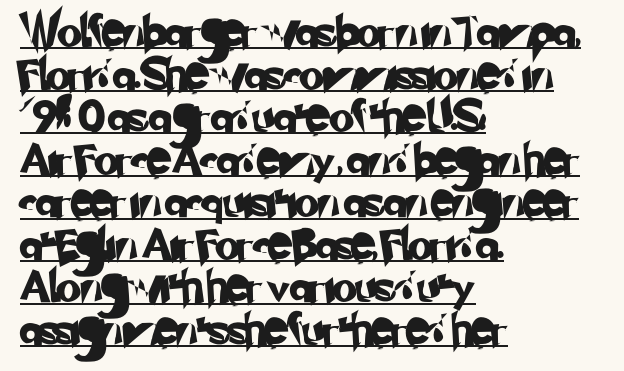
Q: Is the typeface a serif or a sans-serif typeface? A: Sans-serif.
Q: Is the text underlined? A: Yes.
Q: How is the paragraph aligned? A: Left-aligned.
Q: Is the spacing between letters normal or unusually wide? A: Normal.
Q: Is the spacing between lines tight, normal or loose? A: Normal.
Q: Width (condensed, normal, or wide)? A: Normal.
Q: Stroke contrast? A: Low.
Q: x-height? A: Small.
Q: Monospaced? A: No.
